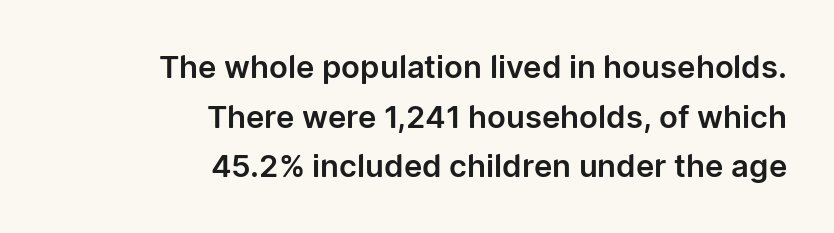
The image shows 31 px sans-serif type, upright; set right-aligned, normal line spacing (1.6x), normal letter spacing, not underlined; low stroke contrast and a medium x-height.
